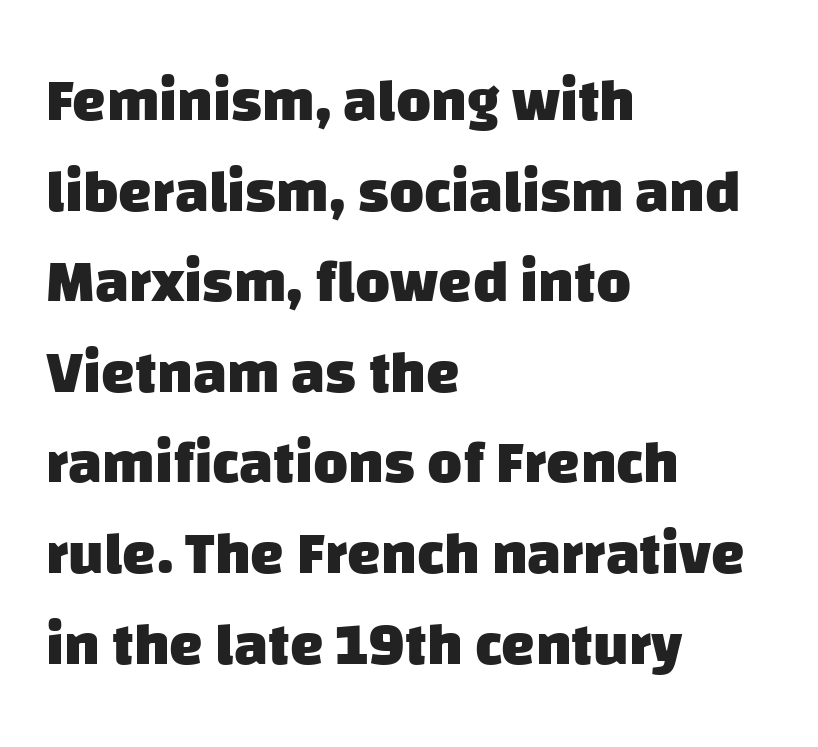
Q: Is the text bold? A: Yes.
Q: Is the typeface a serif or a sans-serif typeface? A: Sans-serif.
Q: Is the text underlined? A: No.
Q: How is the paragraph aligned? A: Left-aligned.
Q: Is the spacing between letters normal or unusually wide? A: Normal.
Q: Is the spacing between lines tight, normal or loose? A: Normal.
Q: Width (condensed, normal, or wide)? A: Normal.
Q: Stroke contrast? A: Low.
Q: x-height? A: Large.
Q: Monospaced? A: No.
